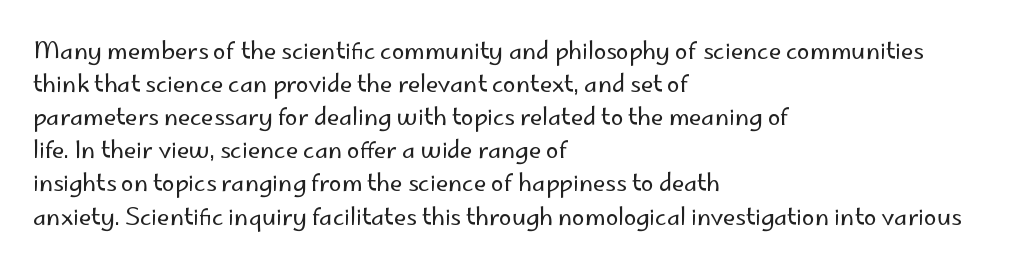
{"italic": "no", "bold": "no", "underline": "no", "align": "left", "line_spacing": "normal", "line_spacing_ratio": 1.44, "letter_spacing": "normal", "letter_spacing_em": 0.0, "glyph_px": 23}
